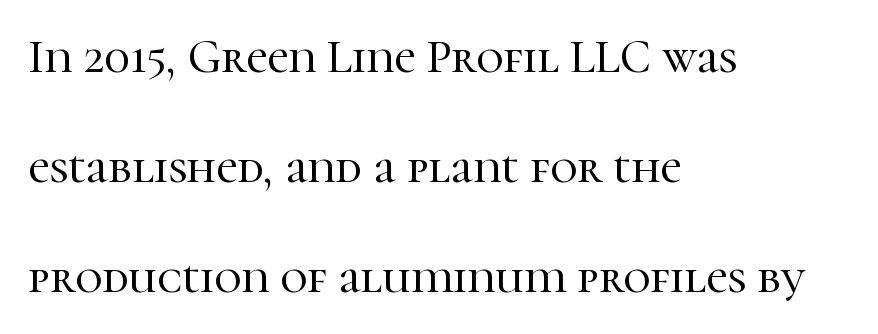
Every character sits straight up, as roman type does. Bare-footed words on every line. Interline gaps are noticeably wide in this sample. You could not count columns in this text — the font is proportionally spaced.
